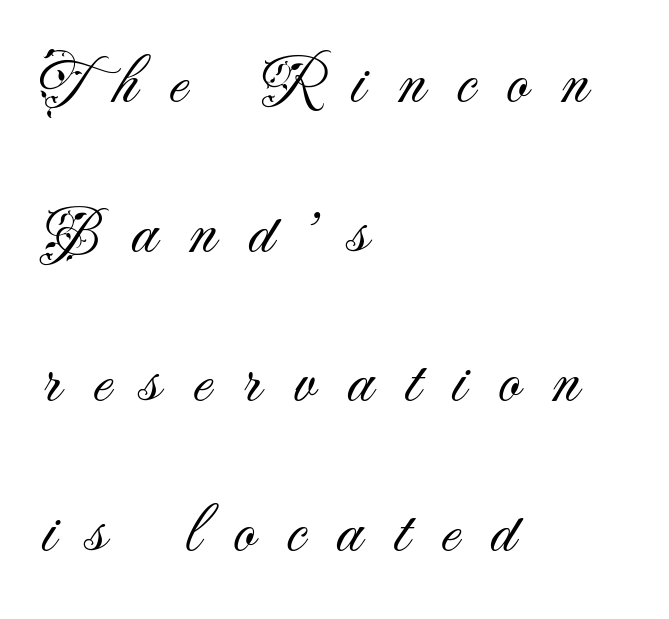
Q: Is the text bold? A: No.
Q: Is the text italic (slanted)? A: Yes.
Q: Is the typeface a serif or a sans-serif typeface? A: Sans-serif.
Q: Is the text underlined? A: No.
Q: How is the paragraph aligned? A: Left-aligned.
Q: Is the spacing between letters normal or unusually wide? A: Unusually wide.
Q: Is the spacing between lines tight, normal or loose? A: Loose.
Q: Width (condensed, normal, or wide)? A: Normal.
Q: Stroke contrast? A: Medium.
Q: x-height? A: Small.
Q: Monospaced? A: No.
